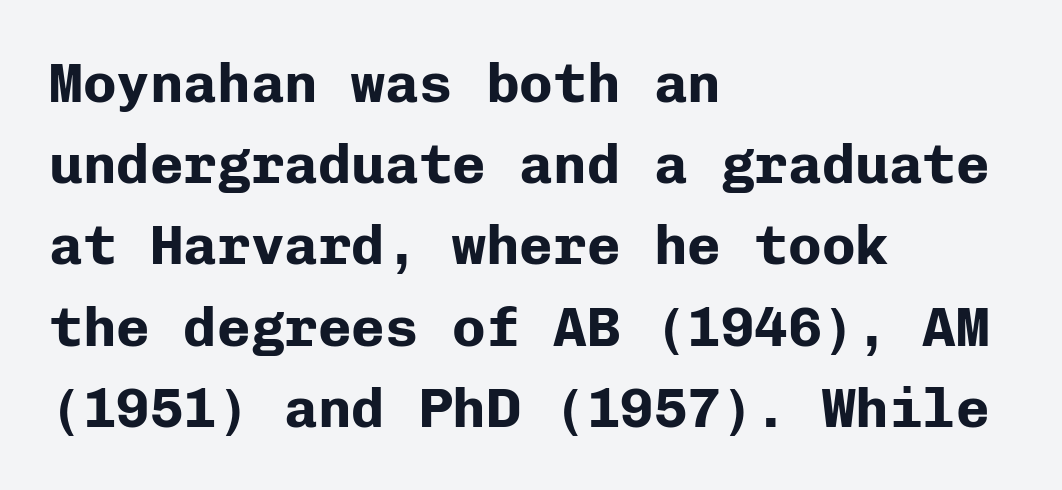
Characters remain perfectly vertical along every line. Fixed-width glyphs throughout — classic coding-font behaviour. The passage shown is emphatically bold. These lines sit exactly where default settings would place them.
